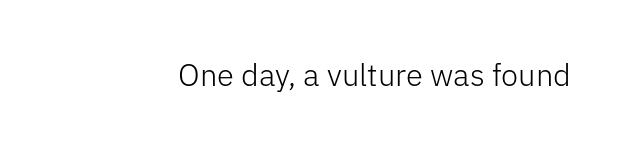
The passage shown is typeset with a sans-serif family. A roman cut, with each character standing at attention. The strip under each line holds only bare page. Caption: face not bold, strokes unweighted.
